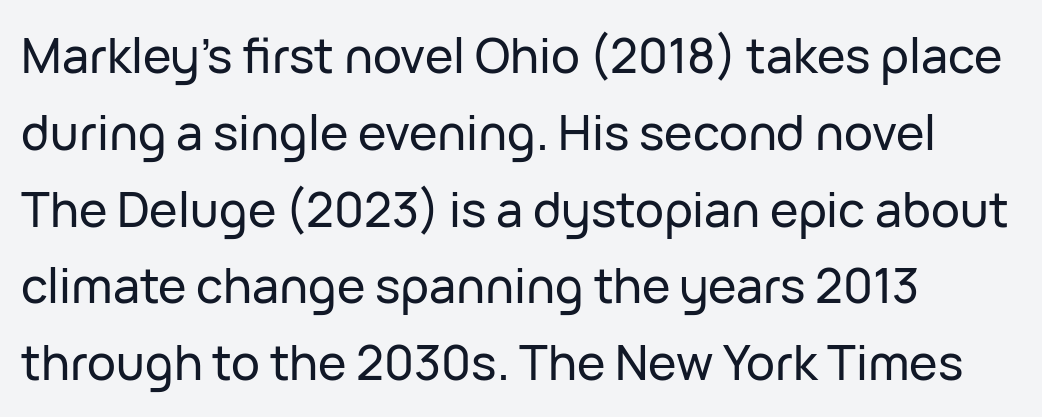
The image shows 48 px sans-serif type, upright; set left-aligned, normal line spacing (1.6x), normal letter spacing, not underlined; low stroke contrast and a medium x-height.
